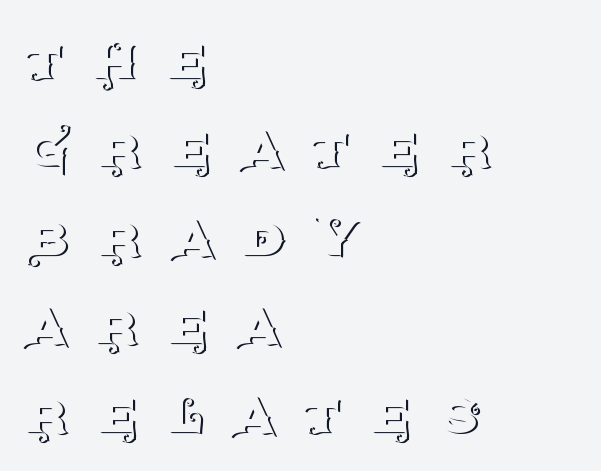
Q: Is the text bold? A: No.
Q: Is the text italic (slanted)? A: No, it is upright.
Q: Is the typeface a serif or a sans-serif typeface? A: Serif.
Q: Is the text underlined? A: No.
Q: How is the paragraph aligned? A: Left-aligned.
Q: Is the spacing between letters normal or unusually wide? A: Unusually wide.
Q: Is the spacing between lines tight, normal or loose? A: Normal.
Q: Width (condensed, normal, or wide)? A: Normal.
Q: Stroke contrast? A: Medium.
Q: x-height? A: Large.
Q: Monospaced? A: No.
